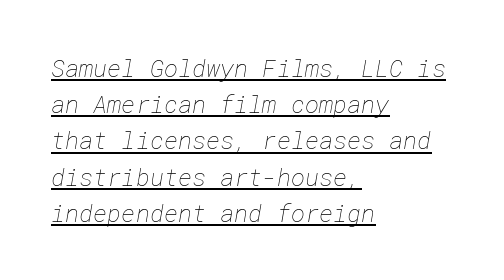
Vertical spacing — default. Weight: regular or lighter. Left-aligned paragraph, ragged on the right. The face used here is rendered with its standard letterfit. Does a line run under the words? Yes, clearly.
